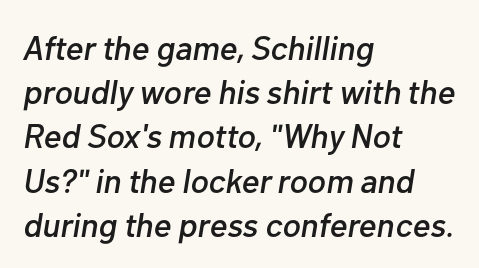
The image shows 34 px text type, italic (leaning right); set left-aligned, normal line spacing (1.3x), normal letter spacing, not underlined; low stroke contrast and a medium x-height.
